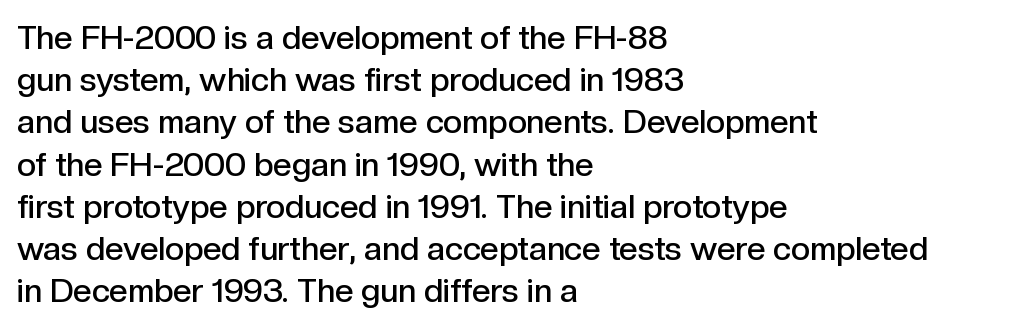
The image shows 33 px semibold sans-serif type, upright; set left-aligned, normal line spacing (1.28x), normal letter spacing, not underlined; a medium x-height.
